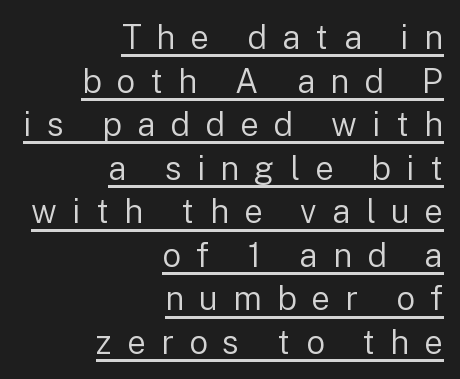
Q: Is the text bold? A: No.
Q: Is the text italic (slanted)? A: No, it is upright.
Q: Is the typeface a serif or a sans-serif typeface? A: Sans-serif.
Q: Is the text underlined? A: Yes.
Q: How is the paragraph aligned? A: Right-aligned.
Q: Is the spacing between letters normal or unusually wide? A: Unusually wide.
Q: Is the spacing between lines tight, normal or loose? A: Normal.
Q: Width (condensed, normal, or wide)? A: Normal.
Q: Stroke contrast? A: Low.
Q: x-height? A: Medium.
Q: Monospaced? A: No.
